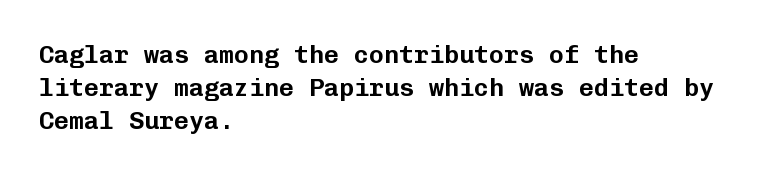
{"italic": "no", "underline": "no", "align": "left", "line_spacing": "normal", "line_spacing_ratio": 1.32, "letter_spacing": "normal", "letter_spacing_em": 0.0, "glyph_px": 25}
